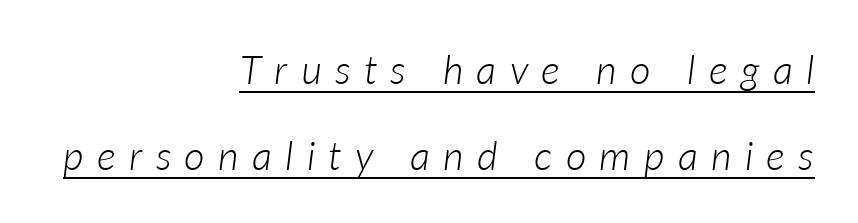
The image shows 40 px light type, italic (leaning right); set right-aligned, loose line spacing (2.14x), unusually wide letter spacing (+0.33 em), underlined; low stroke contrast and a medium x-height.
